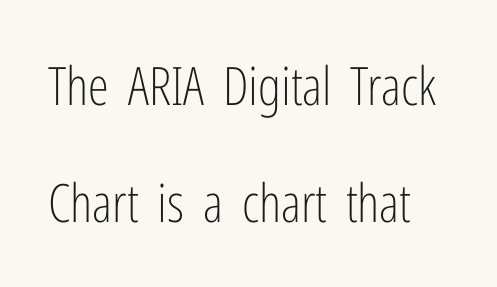
A typesetter would call this leading open, well beyond the default. Any mark beneath the type? The region is blank. The type is set solid horizontally, with unmodified tracking. Vertical stems look standard width or narrower in stroke. It's the straight-up-and-down kind of type.
